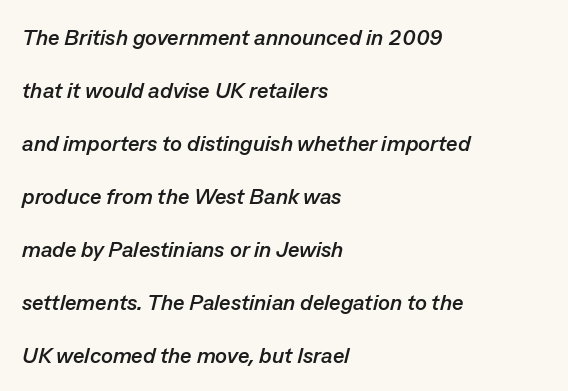
Q: Is the text bold? A: Yes.
Q: Is the text italic (slanted)? A: Yes, it leans right by about 13 degrees.
Q: Is the text underlined? A: No.
Q: How is the paragraph aligned? A: Left-aligned.
Q: Is the spacing between letters normal or unusually wide? A: Normal.
Q: Is the spacing between lines tight, normal or loose? A: Loose.
